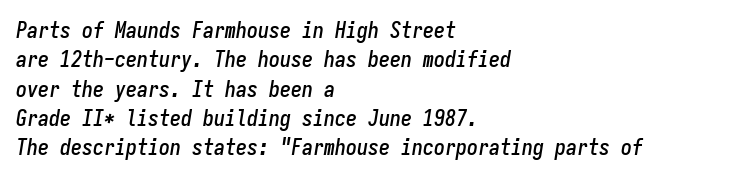
{"italic": "yes", "lean": "right", "slant_degrees": 9, "underline": "no", "align": "left", "line_spacing": "normal", "line_spacing_ratio": 1.33, "letter_spacing": "normal", "letter_spacing_em": 0.0, "glyph_px": 22}
